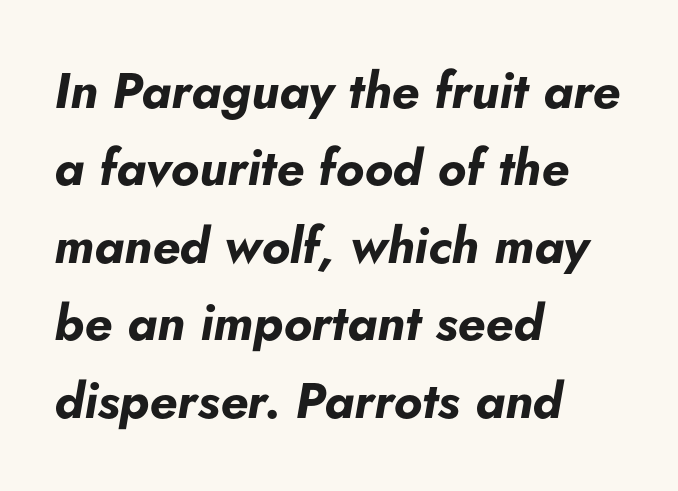
Typeset ragged right — the left edge is the straight one. In terms of letterspacing, this is plain default setting. Weight check: bold — yes, fully. Descender tails drop into unmarked territory. Evenly set lines give the paragraph a standard silhouette.
